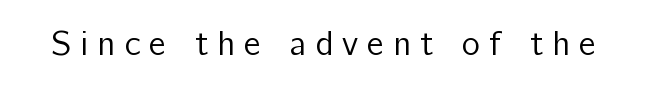
Q: Is the text bold? A: No.
Q: Is the text italic (slanted)? A: No, it is upright.
Q: Is the typeface a serif or a sans-serif typeface? A: Sans-serif.
Q: Is the text underlined? A: No.
Q: Is the spacing between letters normal or unusually wide? A: Unusually wide.
Q: Width (condensed, normal, or wide)? A: Normal.
Q: Stroke contrast? A: Low.
Q: x-height? A: Medium.
Q: Monospaced? A: No.
